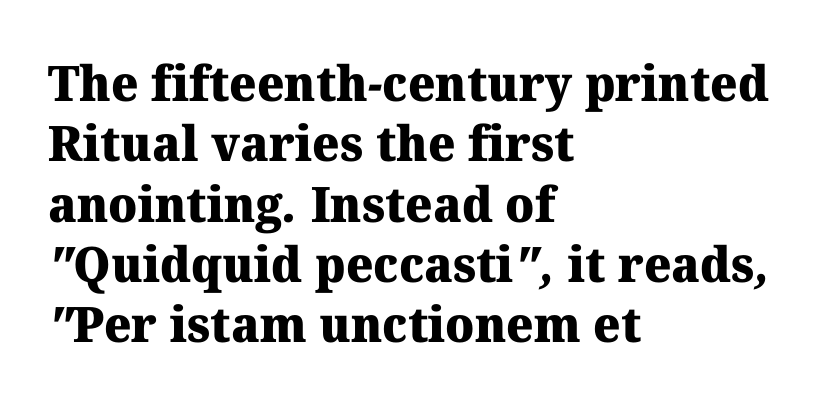
Spacing verdict: proportional, widths tailored to each character. Font category for this specimen: serif. Teacher's note: observe the even left margin — that is flush-left alignment. The rendering uses a bold face; every stroke is thick and dark. The specimen omits any rule beneath the text block's lines. Honestly, the letter spacing is just normal — you wouldn't notice it.
